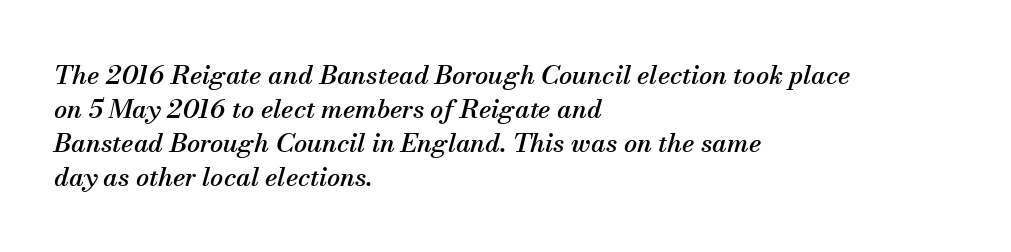
Rows of type keep a routine distance in the vertical direction. Characters follow at the spacing the type designer built in. Line beginnings align vertically; line endings do not. The string is rendered with underlining switched off. Yep, that's italic — everything's leaning.
